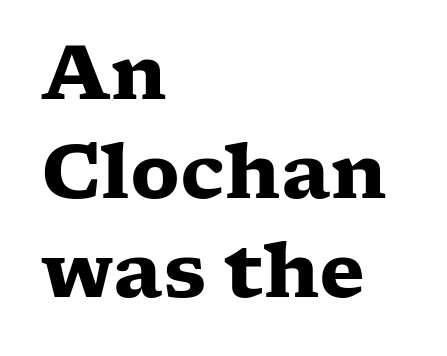
Spacing verdict: proportional, widths tailored to each character. The letters carry serifs — small finishing strokes at the ends of their stems. Inter-character spacing is left at the font's built-in metrics. The paragraph shown leans on its left margin. Whoever set this chose a conventional vertical rhythm.
